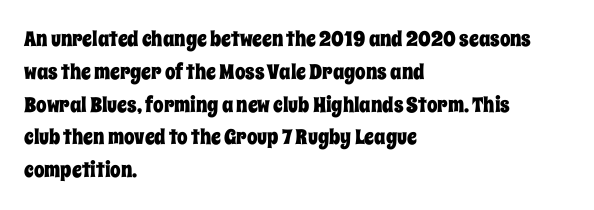
The image shows 21 px text type, upright; set left-aligned, normal line spacing (1.56x), normal letter spacing, not underlined.
